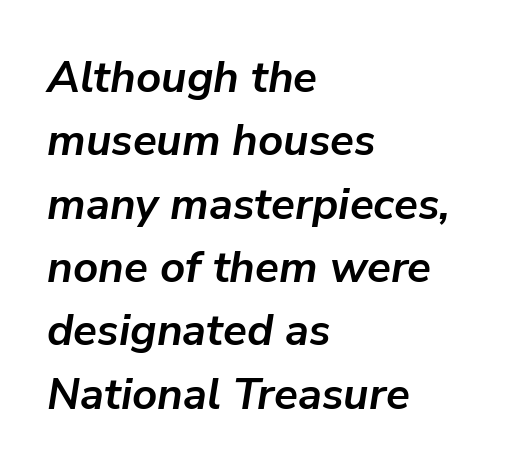
The image shows 44 px semibold type, italic (leaning right); set left-aligned, normal line spacing (1.44x), normal letter spacing, not underlined; low stroke contrast and a medium x-height.
